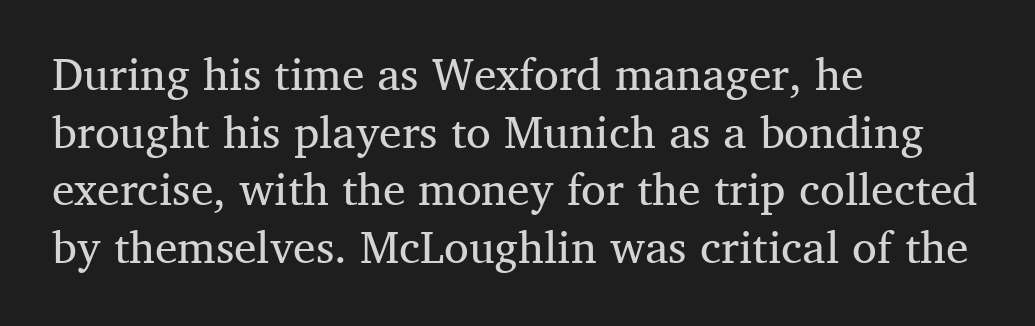
Q: Is the text bold? A: No.
Q: Is the text italic (slanted)? A: No, it is upright.
Q: Is the typeface a serif or a sans-serif typeface? A: Serif.
Q: Is the text underlined? A: No.
Q: How is the paragraph aligned? A: Left-aligned.
Q: Is the spacing between letters normal or unusually wide? A: Normal.
Q: Is the spacing between lines tight, normal or loose? A: Normal.
Q: Width (condensed, normal, or wide)? A: Normal.
Q: Stroke contrast? A: Medium.
Q: x-height? A: Medium.
Q: Monospaced? A: No.
